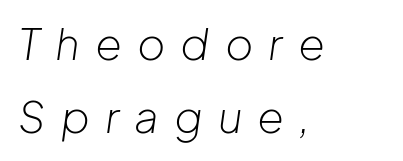
The image shows 43 px light type, italic (leaning right); set left-aligned, normal line spacing (1.69x), unusually wide letter spacing (+0.35 em), not underlined; low stroke contrast and a medium x-height.
